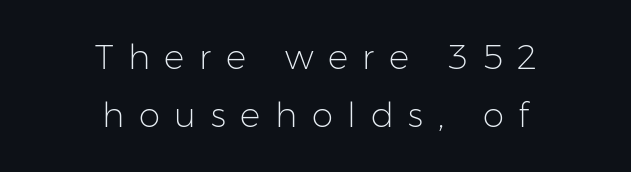
{"serif": "no", "italic": "no", "bold": "no", "weight": "light", "width": "normal", "stroke_contrast": "low", "x_height": "medium", "monospaced": "no", "underline": "no", "align": "center", "line_spacing": "normal", "line_spacing_ratio": 1.7, "letter_spacing": "wide", "letter_spacing_em": 0.43, "glyph_px": 34}
